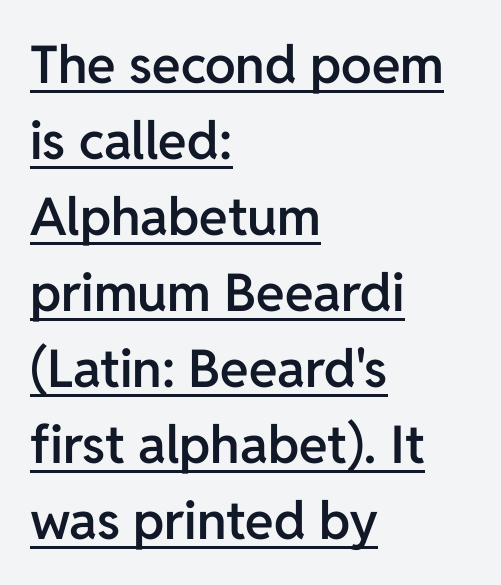
The image shows 52 px semibold sans-serif type, upright; set left-aligned, normal line spacing (1.46x), normal letter spacing, underlined; low stroke contrast and a medium x-height.
